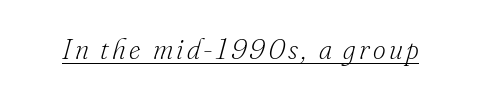
The weight would be labelled regular, book, light, or lighter still. Designer's note — italics engaged. The face used here appears with an underline applied. Think of a printed novel: that variable character pitch is what you see here. Is this a sans? No — the strokes have serifs.
